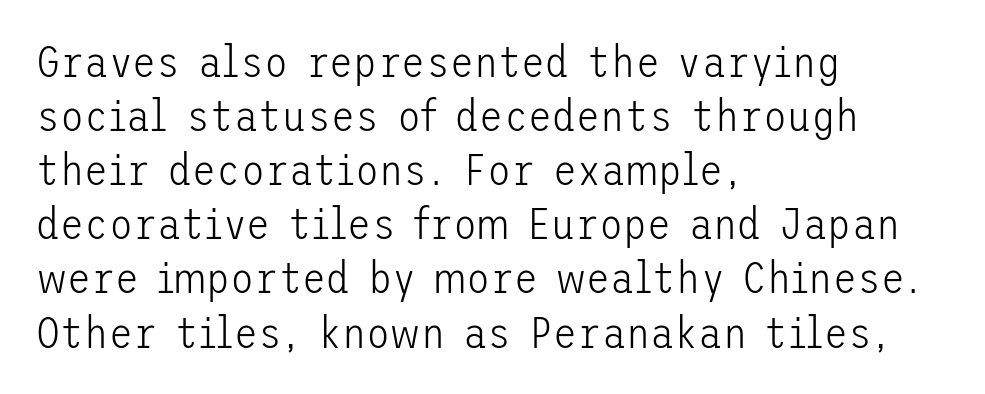
{"serif": "no", "italic": "no", "bold": "no", "weight": "light", "width": "normal", "stroke_contrast": "low", "x_height": "medium", "underline": "no", "align": "left", "line_spacing_ratio": 1.23, "letter_spacing": "normal", "letter_spacing_em": 0.0, "glyph_px": 44}
